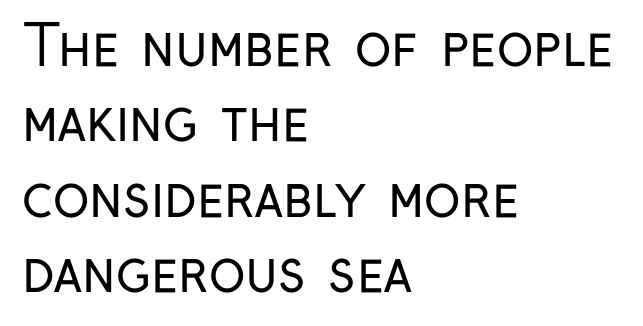
Q: Is the text bold? A: No.
Q: Is the text italic (slanted)? A: No, it is upright.
Q: Is the typeface a serif or a sans-serif typeface? A: Sans-serif.
Q: Is the text underlined? A: No.
Q: How is the paragraph aligned? A: Left-aligned.
Q: Is the spacing between letters normal or unusually wide? A: Normal.
Q: Is the spacing between lines tight, normal or loose? A: Normal.
Q: Width (condensed, normal, or wide)? A: Condensed.
Q: Stroke contrast? A: Low.
Q: x-height? A: Medium.
Q: Monospaced? A: No.
